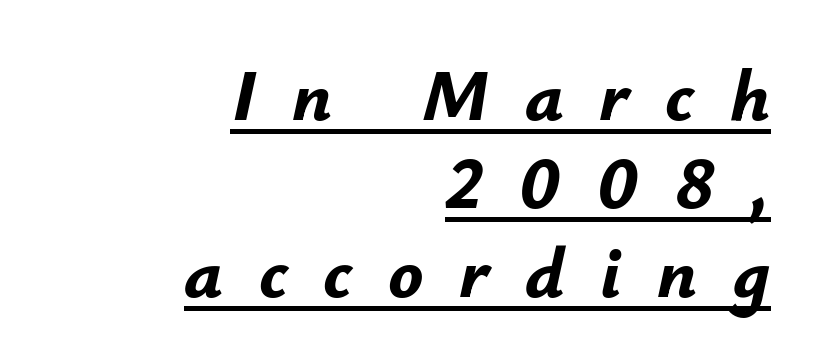
Q: Is the text bold? A: Yes.
Q: Is the text italic (slanted)? A: Yes, it leans right by about 12 degrees.
Q: Is the text underlined? A: Yes.
Q: How is the paragraph aligned? A: Right-aligned.
Q: Is the spacing between letters normal or unusually wide? A: Unusually wide.
Q: Width (condensed, normal, or wide)? A: Normal.
Q: Stroke contrast? A: Low.
Q: x-height? A: Small.
Q: Monospaced? A: No.
